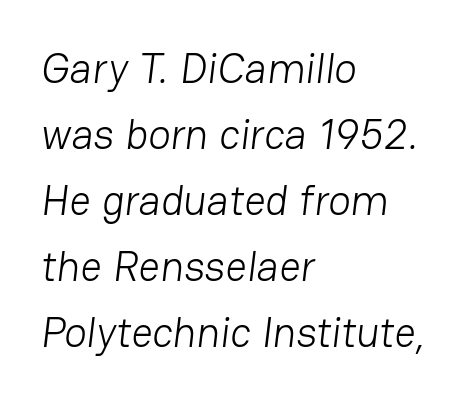
Horizontal alignment here is leftward, the default for most running prose. Plain, unruled lines of type. Standard letterfit; no display-style spreading of the glyphs. If you measured baseline to baseline, you'd find a middling distance. Here the designer chose a conventional face with non-uniform glyph widths.
